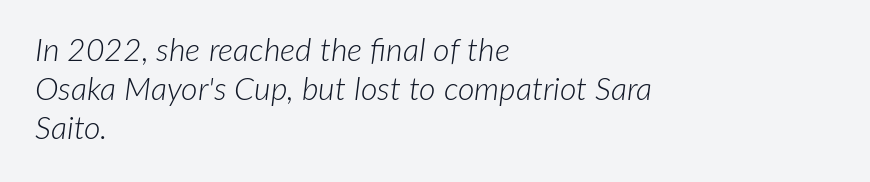
The image shows 32 px light type, italic (leaning right); set left-aligned, line spacing 1.22x, normal letter spacing, not underlined; low stroke contrast and a medium x-height.
